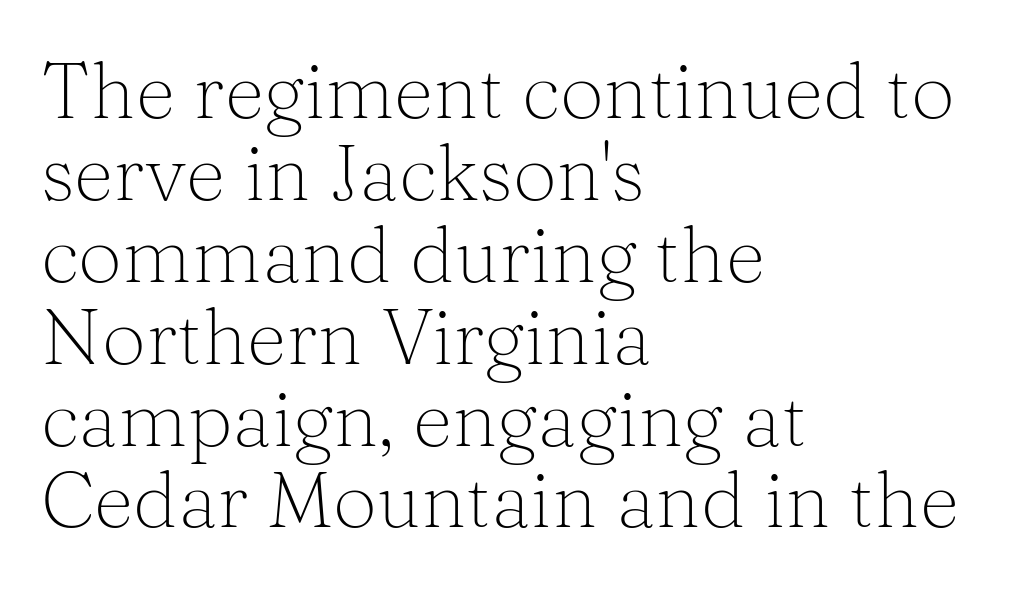
{"serif": "yes", "italic": "no", "bold": "no", "weight": "light", "width": "normal", "stroke_contrast": "medium", "x_height": "medium", "monospaced": "no", "underline": "no", "align": "left", "line_spacing": "tight", "line_spacing_ratio": 1.05, "letter_spacing": "normal", "letter_spacing_em": 0.0, "glyph_px": 78}
